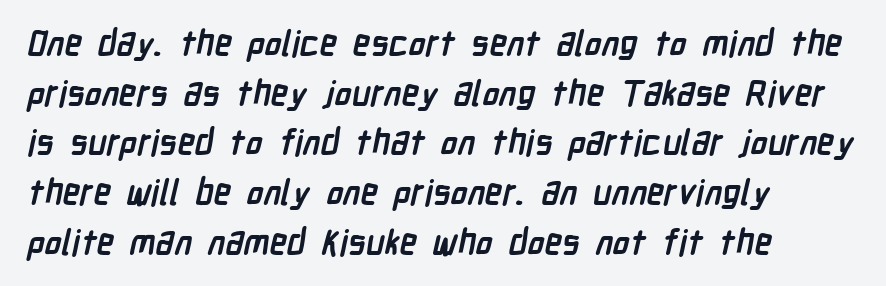
Q: Is the text bold? A: Yes.
Q: Is the typeface a serif or a sans-serif typeface? A: Sans-serif.
Q: Is the text underlined? A: No.
Q: How is the paragraph aligned? A: Left-aligned.
Q: Is the spacing between letters normal or unusually wide? A: Normal.
Q: Is the spacing between lines tight, normal or loose? A: Normal.
Q: Width (condensed, normal, or wide)? A: Condensed.
Q: Stroke contrast? A: Low.
Q: x-height? A: Medium.
Q: Monospaced? A: No.
